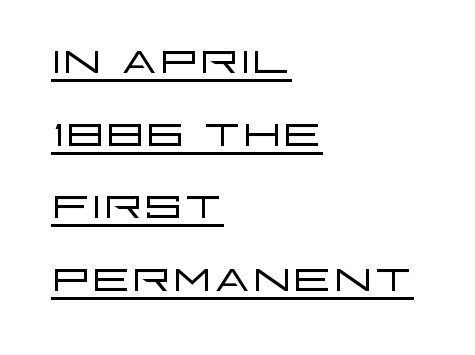
Q: Is the text bold? A: No.
Q: Is the text italic (slanted)? A: No, it is upright.
Q: Is the typeface a serif or a sans-serif typeface? A: Sans-serif.
Q: Is the text underlined? A: Yes.
Q: How is the paragraph aligned? A: Left-aligned.
Q: Is the spacing between letters normal or unusually wide? A: Normal.
Q: Width (condensed, normal, or wide)? A: Wide.
Q: Stroke contrast? A: Low.
Q: x-height? A: Large.
Q: Monospaced? A: No.
